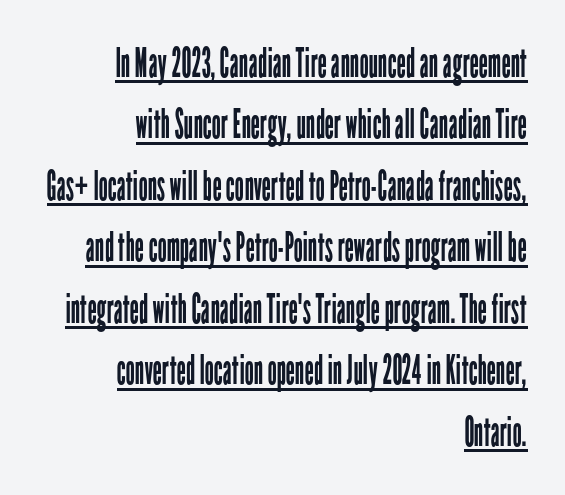
Q: Is the text bold? A: No.
Q: Is the text italic (slanted)? A: No, it is upright.
Q: Is the typeface a serif or a sans-serif typeface? A: Sans-serif.
Q: Is the text underlined? A: Yes.
Q: How is the paragraph aligned? A: Right-aligned.
Q: Is the spacing between letters normal or unusually wide? A: Normal.
Q: Is the spacing between lines tight, normal or loose? A: Normal.
Q: Width (condensed, normal, or wide)? A: Condensed.
Q: Stroke contrast? A: Low.
Q: x-height? A: Medium.
Q: Monospaced? A: No.
